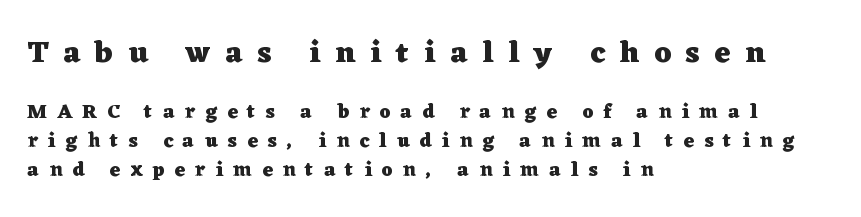
Any mark beneath the type? The region is blank. Regarding leading, the lines here are spaced in the standard way. The designer went with a serif here, giving each stem small feet. Heavy-handed strokes throughout: this text is bold.
